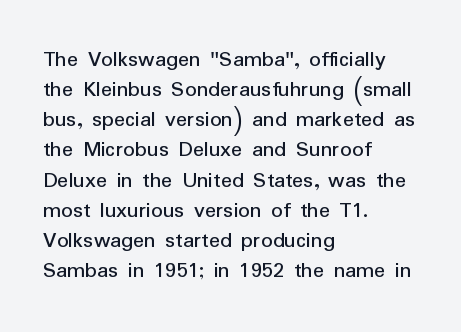
Q: Is the text bold? A: No.
Q: Is the text italic (slanted)? A: No, it is upright.
Q: Is the text underlined? A: No.
Q: How is the paragraph aligned? A: Left-aligned.
Q: Is the spacing between letters normal or unusually wide? A: Normal.
Q: Is the spacing between lines tight, normal or loose? A: Normal.
